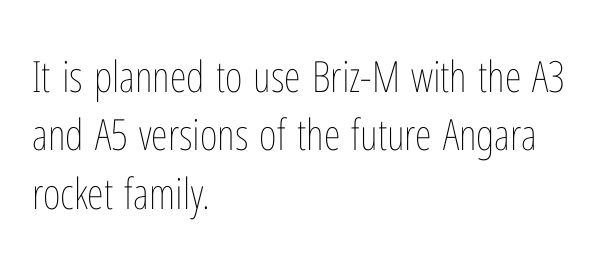
The image shows 43 px thin, condensed type, upright; set left-aligned, normal line spacing (1.36x), normal letter spacing, not underlined; low stroke contrast and a medium x-height.
